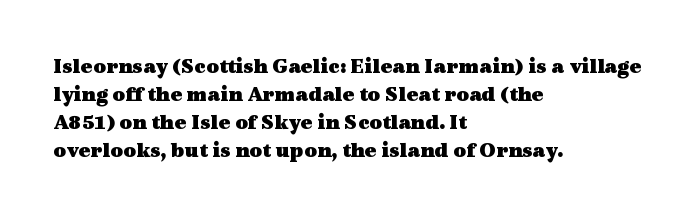
Q: Is the text bold? A: Yes.
Q: Is the text italic (slanted)? A: No, it is upright.
Q: Is the text underlined? A: No.
Q: How is the paragraph aligned? A: Left-aligned.
Q: Is the spacing between letters normal or unusually wide? A: Normal.
Q: Is the spacing between lines tight, normal or loose? A: Normal.
